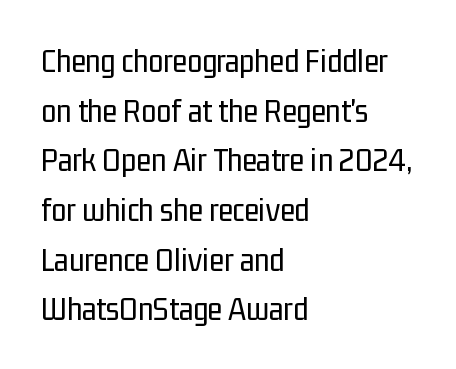
{"serif": "no", "italic": "no", "bold": "no", "weight": "regular", "width": "condensed", "stroke_contrast": "low", "x_height": "medium", "monospaced": "no", "underline": "no", "align": "left", "line_spacing": "normal", "line_spacing_ratio": 1.46, "letter_spacing": "normal", "letter_spacing_em": 0.0, "glyph_px": 34}
